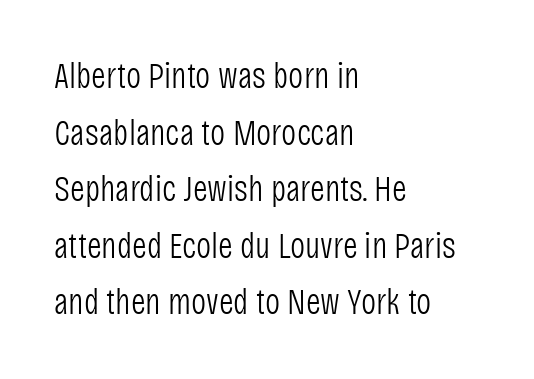
The image shows 36 px light, condensed sans-serif type, upright; set left-aligned, normal line spacing (1.57x), normal letter spacing, not underlined; low stroke contrast and a large x-height.
